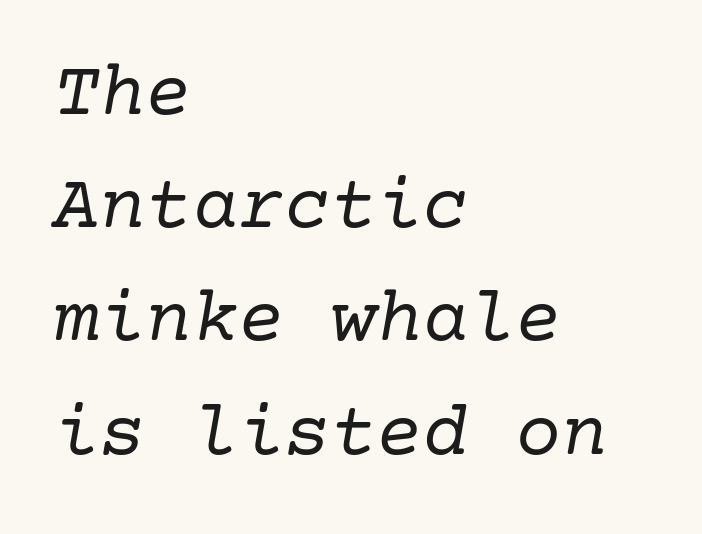
The image shows 77 px regular-weight serif type, italic (leaning right); set left-aligned, normal line spacing (1.47x), normal letter spacing, not underlined; low stroke contrast and a medium x-height.
